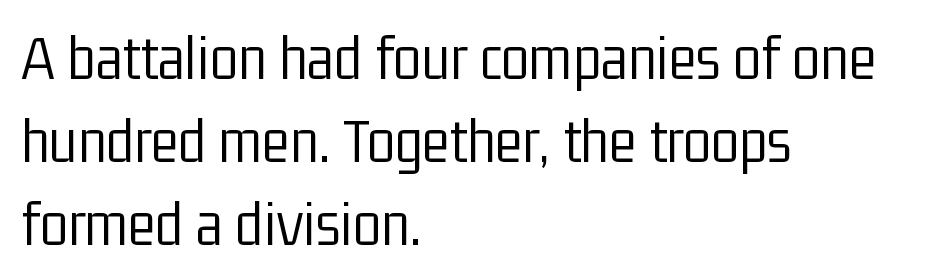
{"serif": "no", "italic": "no", "bold": "no", "weight": "light", "width": "condensed", "stroke_contrast": "low", "x_height": "medium", "monospaced": "no", "underline": "no", "align": "left", "line_spacing": "normal", "line_spacing_ratio": 1.28, "letter_spacing": "normal", "letter_spacing_em": 0.0, "glyph_px": 65}
